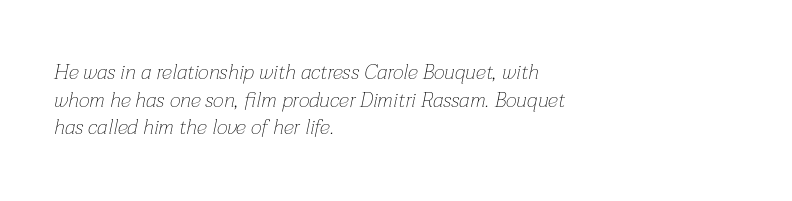
The image shows 21 px text type, italic (leaning right); set left-aligned, normal line spacing (1.32x), normal letter spacing, not underlined.
